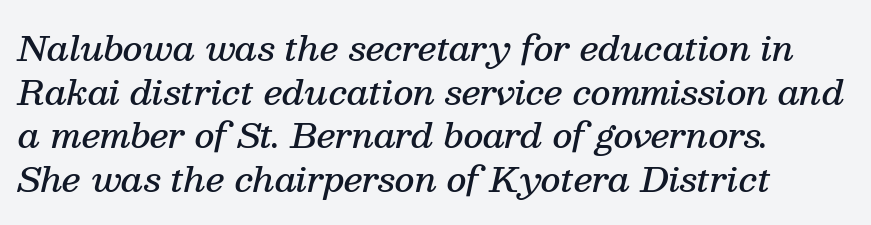
Q: Is the text bold? A: Semi-bold.
Q: Is the text italic (slanted)? A: Yes, it leans right by about 13 degrees.
Q: Is the typeface a serif or a sans-serif typeface? A: Serif.
Q: Is the text underlined? A: No.
Q: How is the paragraph aligned? A: Left-aligned.
Q: Is the spacing between letters normal or unusually wide? A: Normal.
Q: Is the spacing between lines tight, normal or loose? A: Normal.
Q: Width (condensed, normal, or wide)? A: Normal.
Q: Stroke contrast? A: Medium.
Q: x-height? A: Medium.
Q: Monospaced? A: No.
